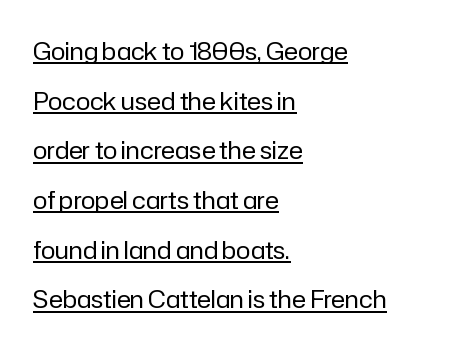
The image shows 24 px text type, upright; set left-aligned, loose line spacing (2.07x), normal letter spacing, underlined.
